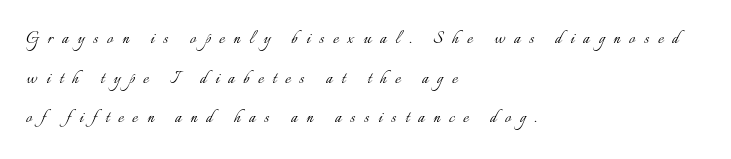
The image shows 21 px text type; set left-aligned, line spacing 1.89x, unusually wide letter spacing (+0.43 em), not underlined.
